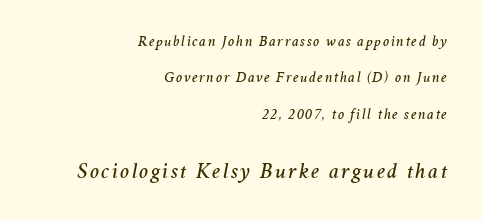
{"italic": "yes", "lean": "right", "slant_degrees": 11, "underline": "no", "align": "right", "line_spacing": "loose", "line_spacing_ratio": 2.43, "larger_block": "second", "size_ratio": 1.47, "glyph_px": 22}
